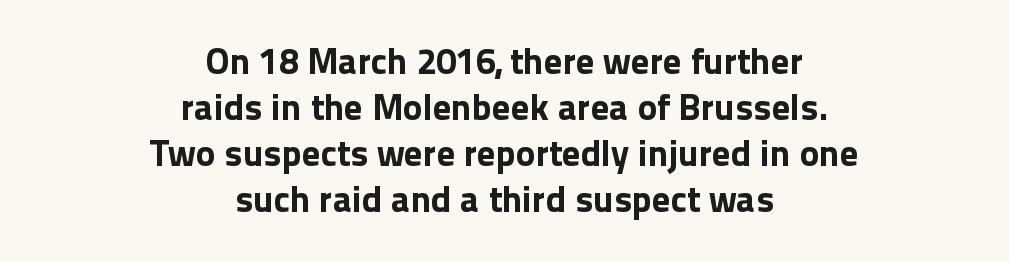
A clean baseline with only descenders dipping below it. Think of a printed novel: that variable character pitch is what you see here. Tall strokes in this sample are plumb rather than angled. No feet cap the strokes, marking this as sans-serif type. Teacher's note: observe the equal gaps on both sides — that is centered alignment. The rendering keeps characters at their native spacing.
